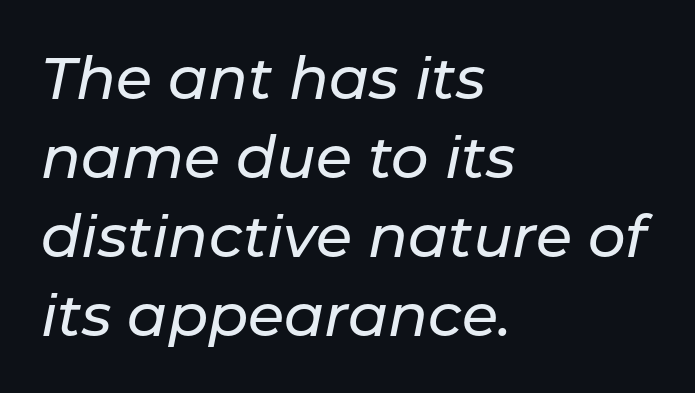
Q: Is the text italic (slanted)? A: Yes, it leans right by about 11 degrees.
Q: Is the text underlined? A: No.
Q: How is the paragraph aligned? A: Left-aligned.
Q: Is the spacing between letters normal or unusually wide? A: Normal.
Q: Is the spacing between lines tight, normal or loose? A: Normal.
Q: Width (condensed, normal, or wide)? A: Normal.
Q: Stroke contrast? A: Low.
Q: x-height? A: Medium.
Q: Monospaced? A: No.
